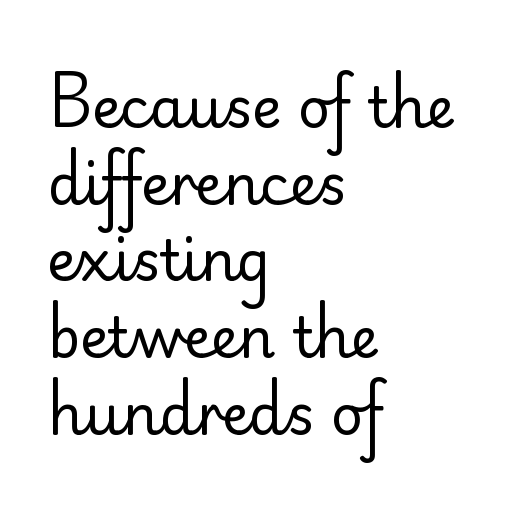
The image shows 56 px regular-weight sans-serif type, upright; set left-aligned, normal line spacing (1.37x), normal letter spacing, not underlined; low stroke contrast and a small x-height.
